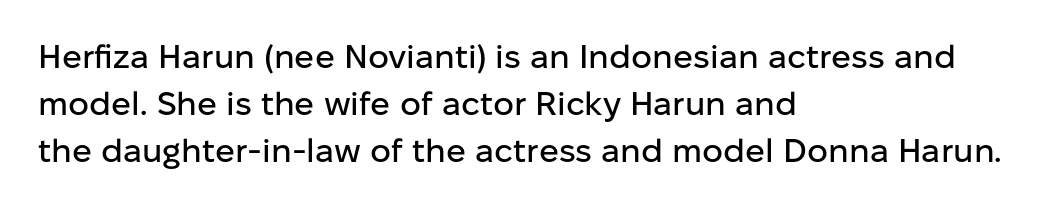
The image shows 33 px sans-serif type, upright; set left-aligned, normal line spacing (1.43x), normal letter spacing, not underlined; low stroke contrast and a medium x-height.
